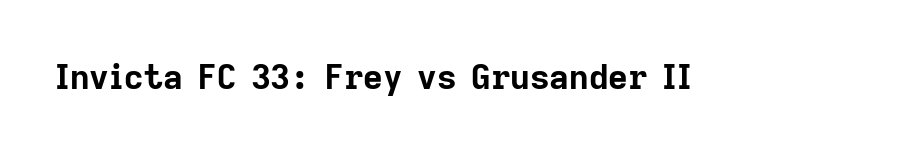
Q: Is the text bold? A: Yes.
Q: Is the text italic (slanted)? A: No, it is upright.
Q: Is the typeface a serif or a sans-serif typeface? A: Sans-serif.
Q: Is the text underlined? A: No.
Q: Is the spacing between letters normal or unusually wide? A: Normal.
Q: Width (condensed, normal, or wide)? A: Normal.
Q: Stroke contrast? A: Low.
Q: x-height? A: Medium.
Q: Monospaced? A: No.
